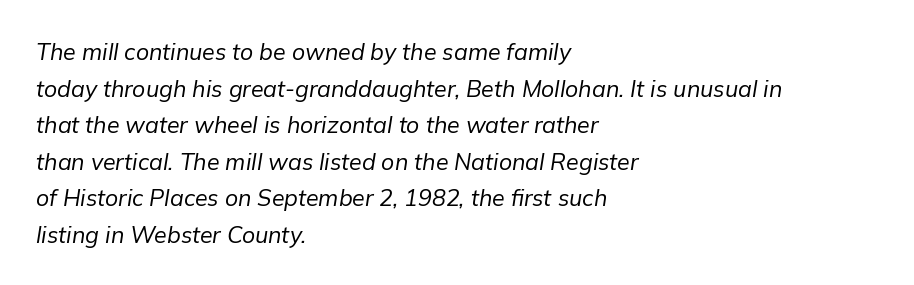
Check the space under the baseline: it is left empty. Layout note: lines flush left. The type is set solid horizontally, with unmodified tracking. Stem width sits at or under what a default text font uses. The text carries the slant typical of an italic or oblique font. Quick note: interline space is typical.
